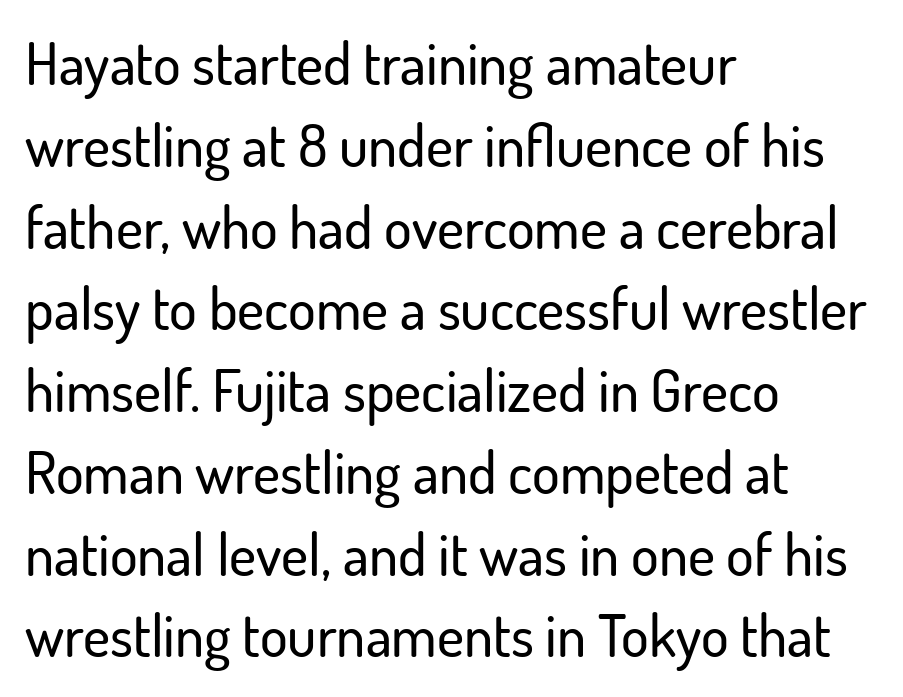
Q: Is the text italic (slanted)? A: No, it is upright.
Q: Is the typeface a serif or a sans-serif typeface? A: Sans-serif.
Q: Is the text underlined? A: No.
Q: How is the paragraph aligned? A: Left-aligned.
Q: Is the spacing between letters normal or unusually wide? A: Normal.
Q: Is the spacing between lines tight, normal or loose? A: Normal.
Q: Width (condensed, normal, or wide)? A: Normal.
Q: Stroke contrast? A: Low.
Q: x-height? A: Small.
Q: Monospaced? A: No.
